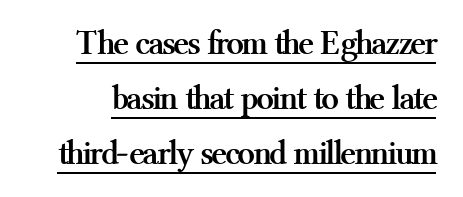
{"serif": "yes", "italic": "no", "bold": "yes", "weight": "semibold", "width": "normal", "stroke_contrast": "medium", "x_height": "medium", "monospaced": "no", "underline": "yes", "line_spacing": "normal", "line_spacing_ratio": 1.57, "letter_spacing": "normal", "letter_spacing_em": 0.0, "glyph_px": 35}
